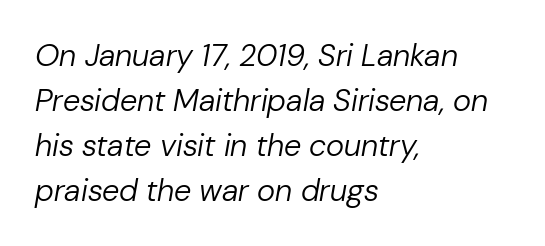
The image shows 31 px regular-weight type, italic (leaning right); set left-aligned, normal line spacing (1.45x), normal letter spacing, not underlined; low stroke contrast and a medium x-height.
